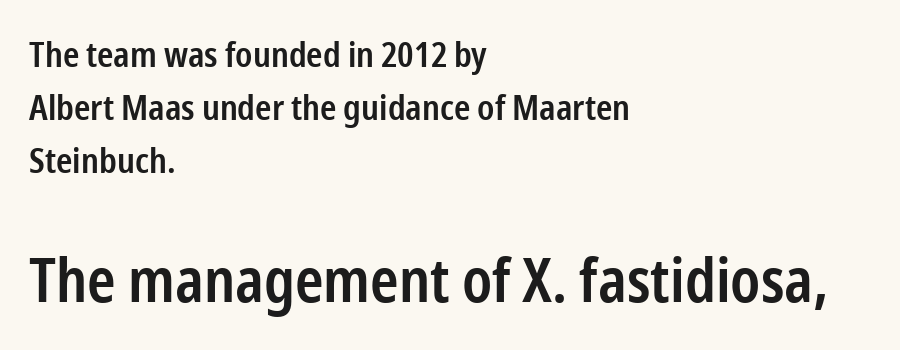
Baseline-to-baseline distance is the conventional proportion of letter height. Moderately thickened strokes mark this as semibold type. A typesetter would call this proportional, since set widths differ per character. Larger block? The one below; the one above is distinctly smaller.
